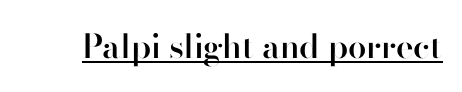
{"serif": "no", "italic": "no", "bold": "semi", "weight": "semibold", "width": "normal", "stroke_contrast": "high", "x_height": "small", "monospaced": "no", "underline": "yes", "letter_spacing": "normal", "letter_spacing_em": 0.0, "glyph_px": 33}
